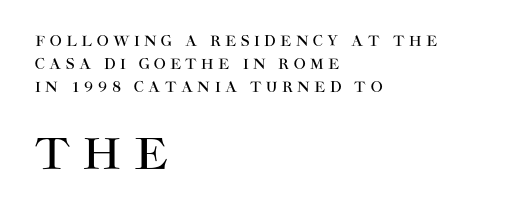
The image shows 42 px sans-serif type, upright; set left-aligned, normal line spacing (1.64x), unusually wide letter spacing (+0.32 em), not underlined; the second (bottom) block is 3.0x larger; high stroke contrast and a large x-height.
